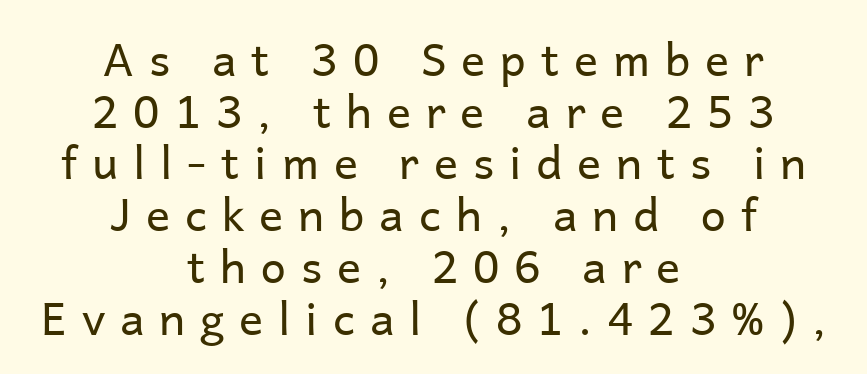
{"serif": "no", "italic": "no", "bold": "no", "weight": "regular", "width": "normal", "stroke_contrast": "low", "x_height": "medium", "monospaced": "no", "underline": "no", "align": "center", "line_spacing": "tight", "line_spacing_ratio": 1.15, "letter_spacing": "wide", "letter_spacing_em": 0.33, "glyph_px": 45}
